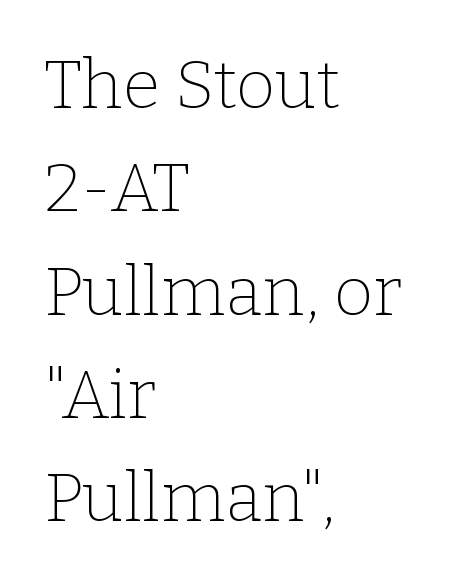
Line spacing here is normal. Letters have the restrained weight of plain body copy at most. Typographically, this falls in the serif category. Each letter keeps its own natural width here, so spacing adapts to shape.
